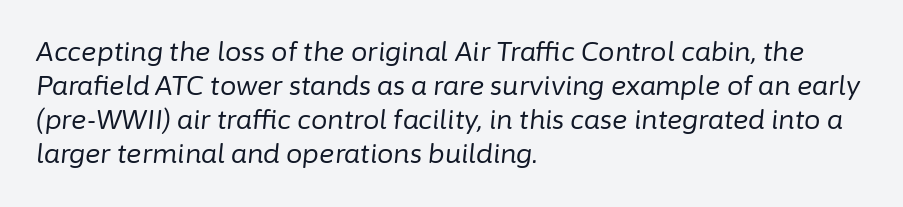
The paragraph has a hard left edge and a soft right edge. The axis of the letterforms is tilted away from vertical. The rendering keeps characters at their native spacing. Has an underline been added? It has not.
